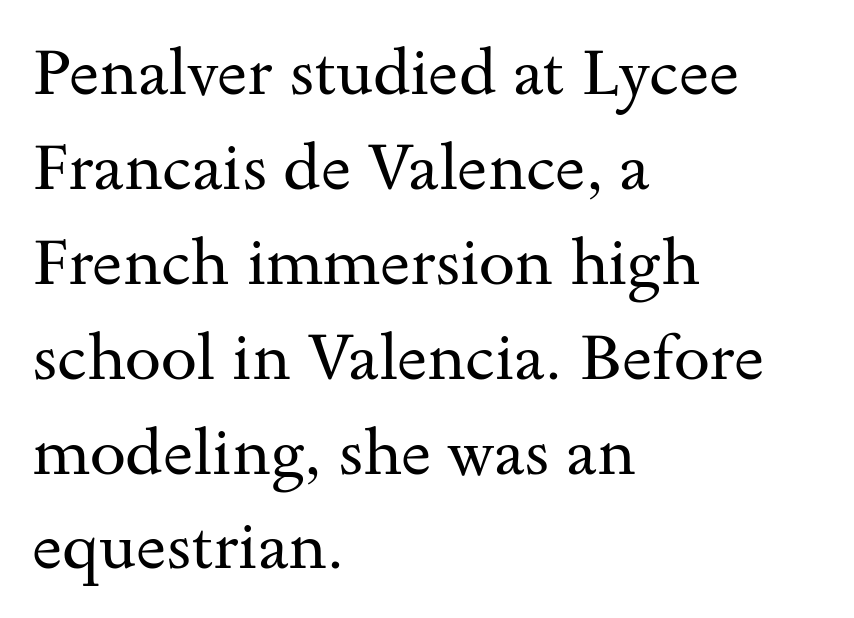
{"serif": "yes", "italic": "no", "bold": "no", "weight": "regular", "width": "wide", "stroke_contrast": "medium", "x_height": "small", "monospaced": "no", "underline": "no", "align": "left", "line_spacing": "normal", "line_spacing_ratio": 1.46, "letter_spacing": "normal", "letter_spacing_em": 0.0, "glyph_px": 65}
